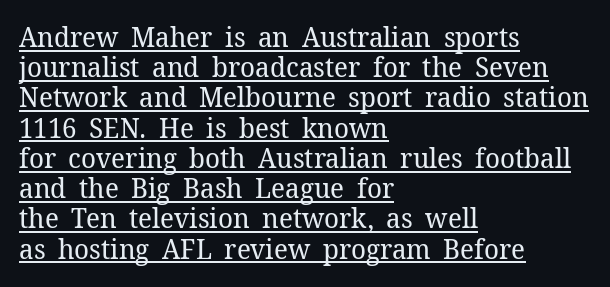
The image shows 28 px regular-weight serif type, upright; set left-aligned, tight line spacing (1.08x), normal letter spacing, underlined; low stroke contrast and a medium x-height.
